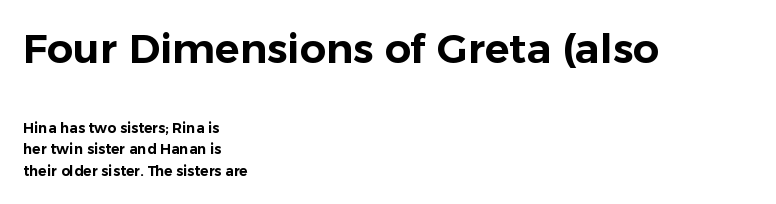
Glance below the letters and you will spot only blank space. Caption: upper text group enlarged, lower text group reduced. The font family rendered here belongs to the sans-serif group. The paragraph has a hard left edge and a soft right edge. The gaps between neighbouring characters are ordinary and unremarkable. In terms of leading, this rendering sits right in the middle.
